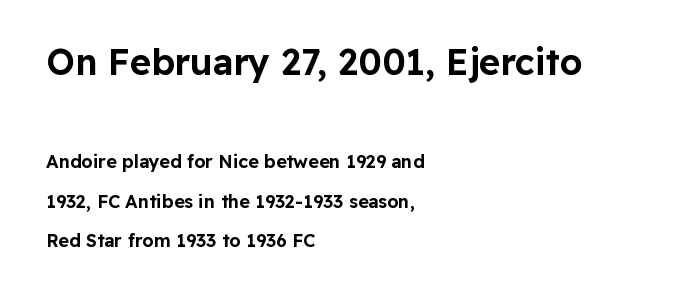
Q: Is the text italic (slanted)? A: No, it is upright.
Q: Is the typeface a serif or a sans-serif typeface? A: Sans-serif.
Q: Is the text underlined? A: No.
Q: How is the paragraph aligned? A: Left-aligned.
Q: Is the spacing between letters normal or unusually wide? A: Normal.
Q: Is the spacing between lines tight, normal or loose? A: Loose.
Q: Which block of text is set in a larger size, the first (top) or the second (bottom)? A: The first (top) one.
Q: Width (condensed, normal, or wide)? A: Normal.
Q: Stroke contrast? A: Low.
Q: x-height? A: Medium.
Q: Monospaced? A: No.
